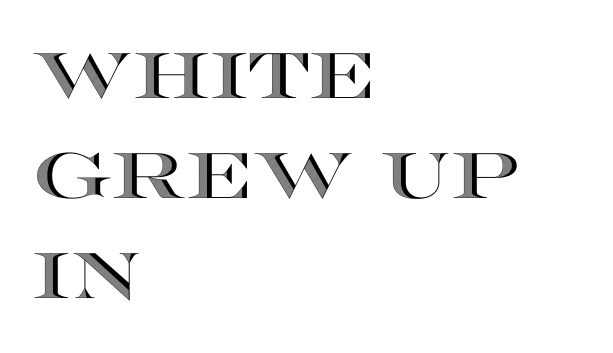
{"italic": "no", "width": "wide", "x_height": "large", "monospaced": "no", "underline": "no", "align": "left", "line_spacing": "normal", "line_spacing_ratio": 1.56, "letter_spacing": "normal", "letter_spacing_em": 0.0, "glyph_px": 64}
